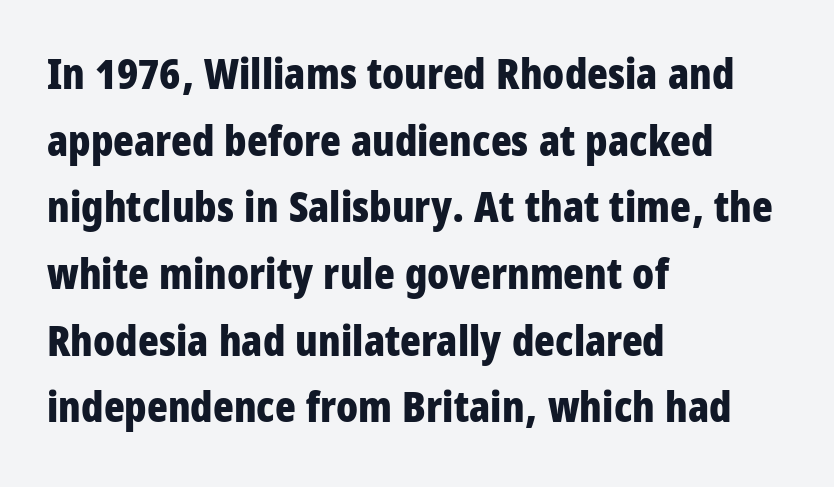
The strip under each line holds only bare page. A typesetter would mark this as roman, not italic. Regarding serifs, this sample does without them. Regarding leading, the lines here are spaced in the standard way.
